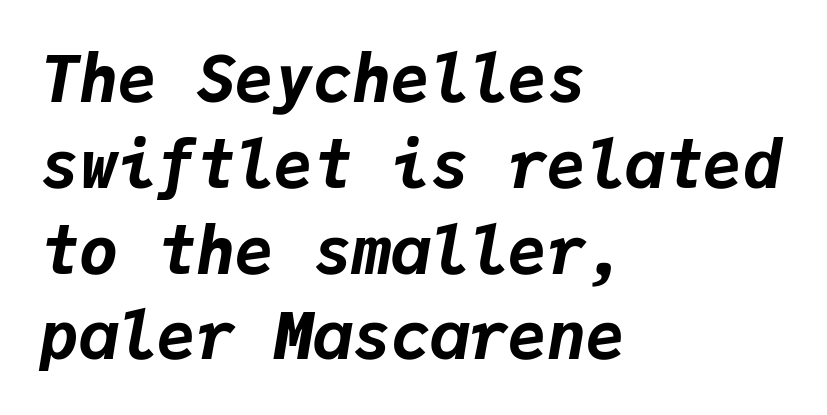
Each letter, wide or thin by design, is forced into the same width here. Every character sits at an angle, as italics do. Layout note: lines flush left. In terms of letterspacing, this is plain default setting. The face used here has the dense, thick strokes of a bold.
